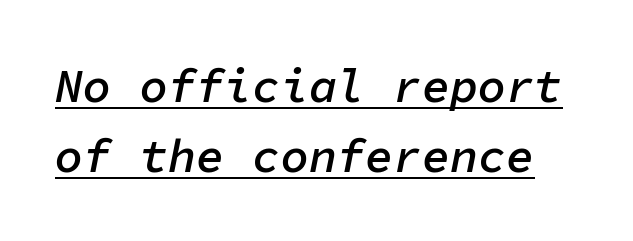
Q: Is the text bold? A: Semi-bold.
Q: Is the text italic (slanted)? A: Yes, it leans right by about 11 degrees.
Q: Is the text underlined? A: Yes.
Q: Is the spacing between letters normal or unusually wide? A: Normal.
Q: Is the spacing between lines tight, normal or loose? A: Normal.
Q: Width (condensed, normal, or wide)? A: Normal.
Q: Stroke contrast? A: Low.
Q: x-height? A: Medium.
Q: Monospaced? A: Yes.
